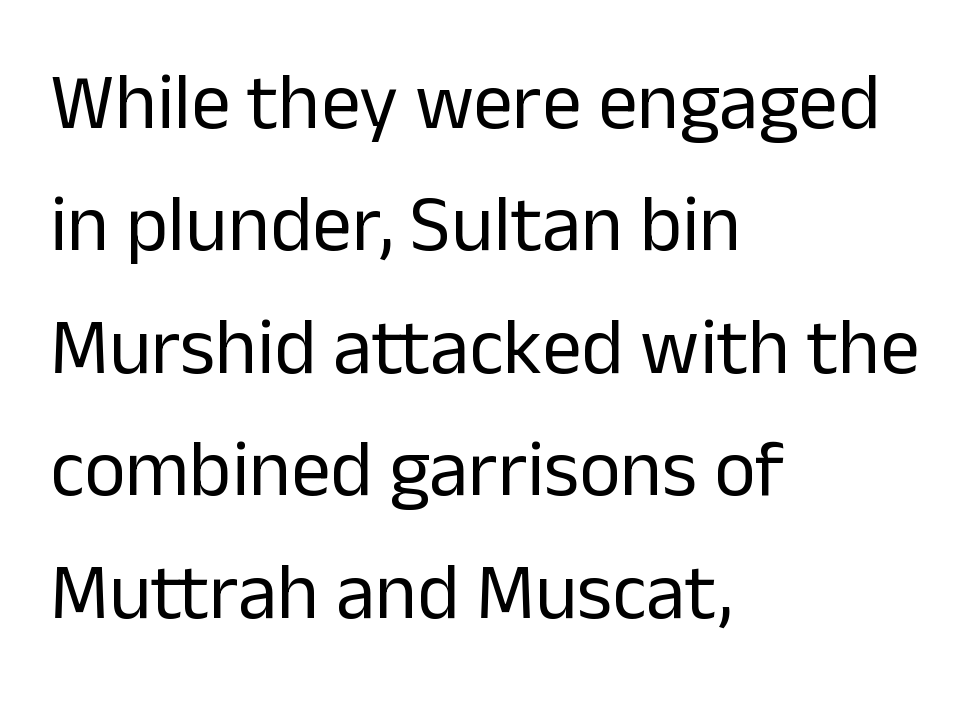
Q: Is the text bold? A: No.
Q: Is the text italic (slanted)? A: No, it is upright.
Q: Is the typeface a serif or a sans-serif typeface? A: Sans-serif.
Q: Is the text underlined? A: No.
Q: How is the paragraph aligned? A: Left-aligned.
Q: Is the spacing between letters normal or unusually wide? A: Normal.
Q: Is the spacing between lines tight, normal or loose? A: Normal.
Q: Width (condensed, normal, or wide)? A: Normal.
Q: Stroke contrast? A: Low.
Q: x-height? A: Medium.
Q: Monospaced? A: No.
